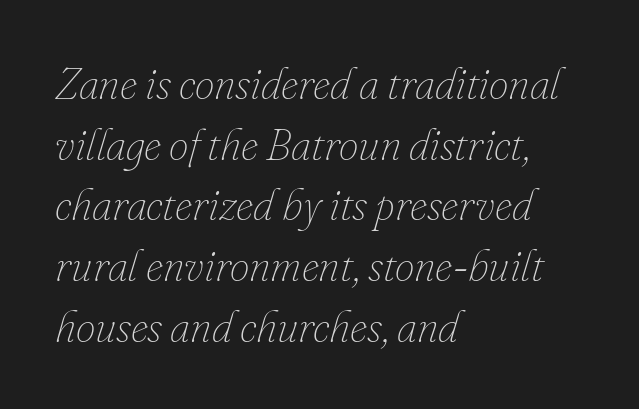
{"italic": "yes", "lean": "right", "slant_degrees": 16, "bold": "no", "weight": "thin", "width": "normal", "stroke_contrast": "low", "x_height": "small", "monospaced": "no", "underline": "no", "align": "left", "line_spacing": "normal", "line_spacing_ratio": 1.38, "letter_spacing": "normal", "letter_spacing_em": 0.0, "glyph_px": 44}
